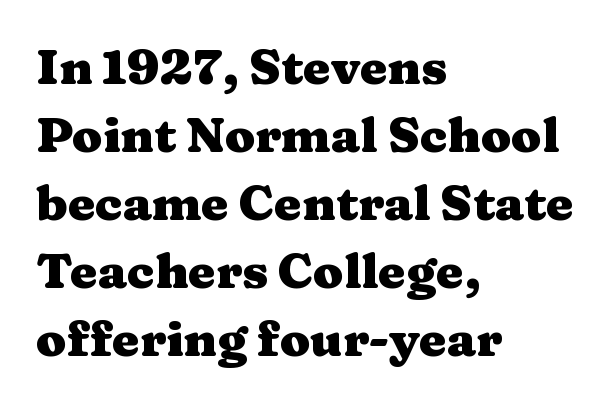
Q: Is the text bold? A: Yes.
Q: Is the text italic (slanted)? A: No, it is upright.
Q: Is the typeface a serif or a sans-serif typeface? A: Serif.
Q: Is the text underlined? A: No.
Q: How is the paragraph aligned? A: Left-aligned.
Q: Is the spacing between letters normal or unusually wide? A: Normal.
Q: Is the spacing between lines tight, normal or loose? A: Normal.
Q: Width (condensed, normal, or wide)? A: Wide.
Q: Stroke contrast? A: Medium.
Q: x-height? A: Medium.
Q: Monospaced? A: No.
